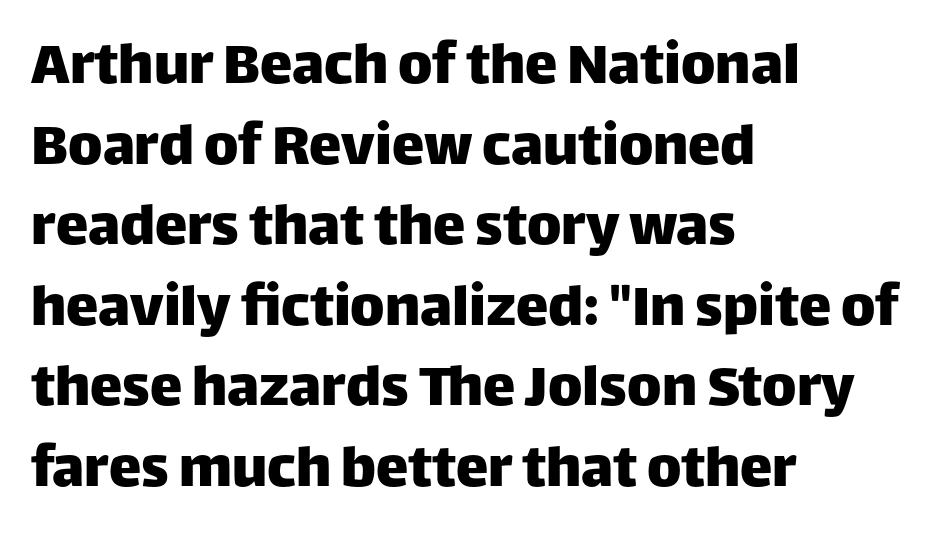
Students, note that the glyphs here touch the page at normal intervals. The specimen reads as upright at a glance. Horizontally, the lines are justified to the leading edge only. Nobody drew a line under any word here. A typesetter would label this face a sans. The letters advance in unequal steps, a hallmark of proportional type.
